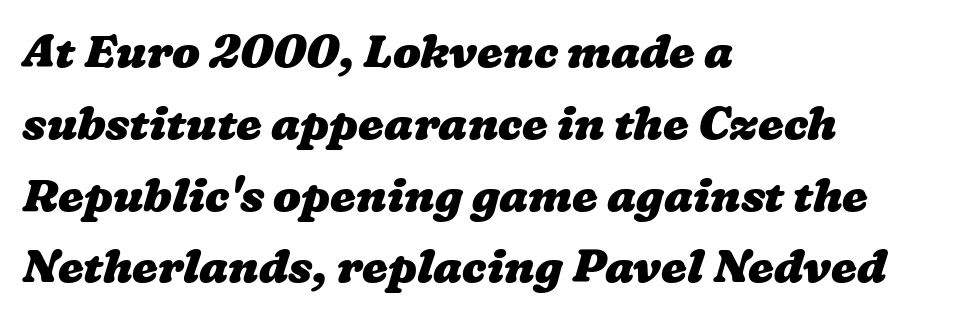
A typesetter would call this leading conventional body-copy spacing. Has an underline been added? It has not. Reading down the block, your eye returns to a fixed left position each line. Weight check: bold — yes, fully. Think of a printed novel: that variable character pitch is what you see here.
